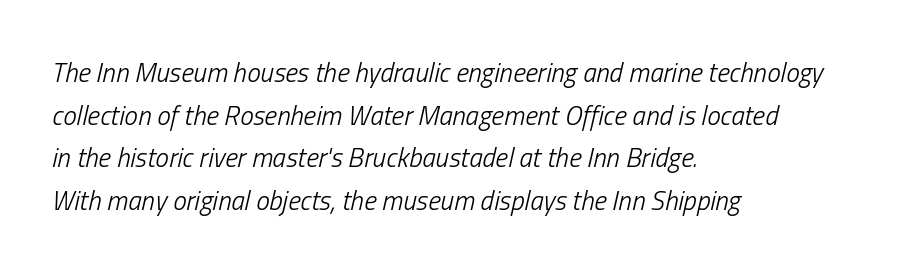
The image shows 27 px text type, italic (leaning right); set left-aligned, normal line spacing (1.58x), normal letter spacing, not underlined.
